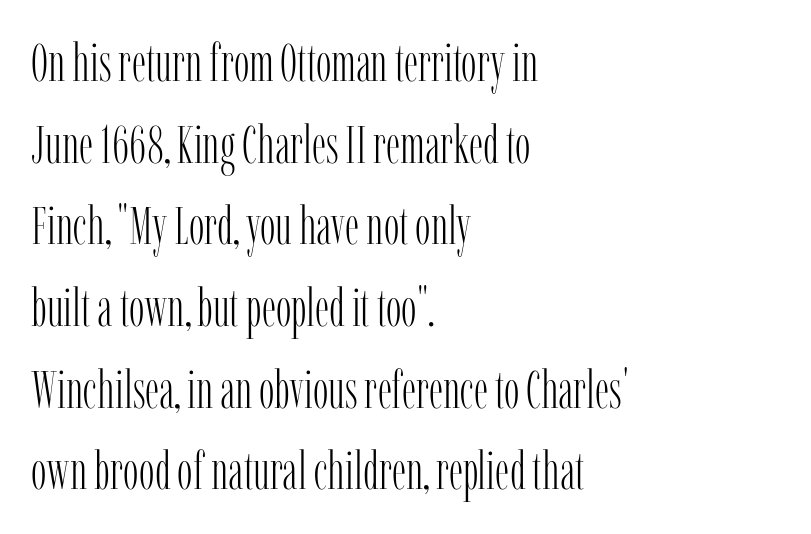
The passage shown is typed in a proportional face where columns would drift. Old-style or modern, the face here clearly has serifs. Compared with typical paragraphs, the rows here are spaced about the same. Anything drawn beneath the words? Only blank space. Ink coverage per letter is moderate at most.
